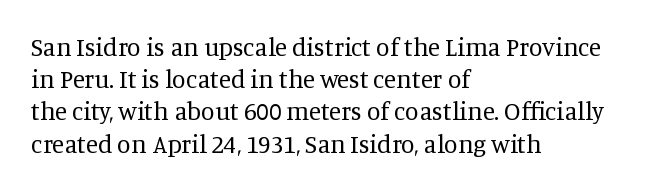
Q: Is the text bold? A: No.
Q: Is the text italic (slanted)? A: No, it is upright.
Q: Is the text underlined? A: No.
Q: How is the paragraph aligned? A: Left-aligned.
Q: Is the spacing between letters normal or unusually wide? A: Normal.
Q: Is the spacing between lines tight, normal or loose? A: Normal.
